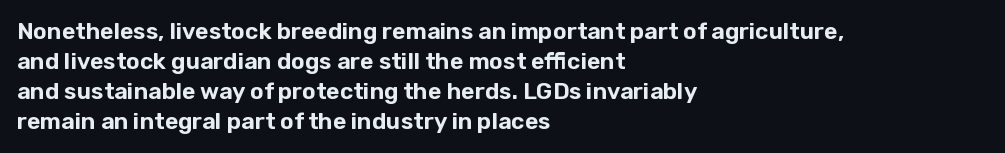
{"italic": "no", "underline": "no", "align": "left", "line_spacing": "normal", "line_spacing_ratio": 1.31, "letter_spacing": "normal", "letter_spacing_em": 0.0, "glyph_px": 23}
